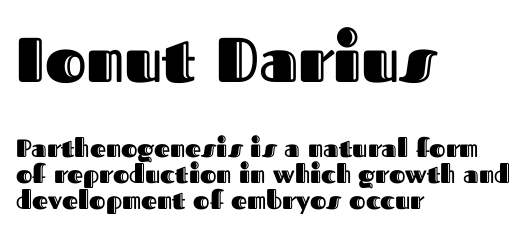
Q: Is the text italic (slanted)? A: No, it is upright.
Q: Is the text underlined? A: No.
Q: How is the paragraph aligned? A: Left-aligned.
Q: Is the spacing between letters normal or unusually wide? A: Normal.
Q: Is the spacing between lines tight, normal or loose? A: Tight.
Q: Which block of text is set in a larger size, the first (top) or the second (bottom)? A: The first (top) one.
Q: Width (condensed, normal, or wide)? A: Normal.
Q: x-height? A: Medium.
Q: Monospaced? A: No.
